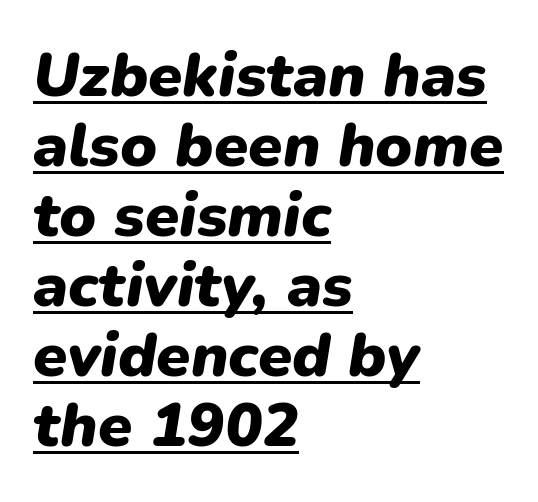
The image shows 62 px heavy type, italic (leaning right); set left-aligned, tight line spacing (1.13x), normal letter spacing, underlined; low stroke contrast and a medium x-height.
